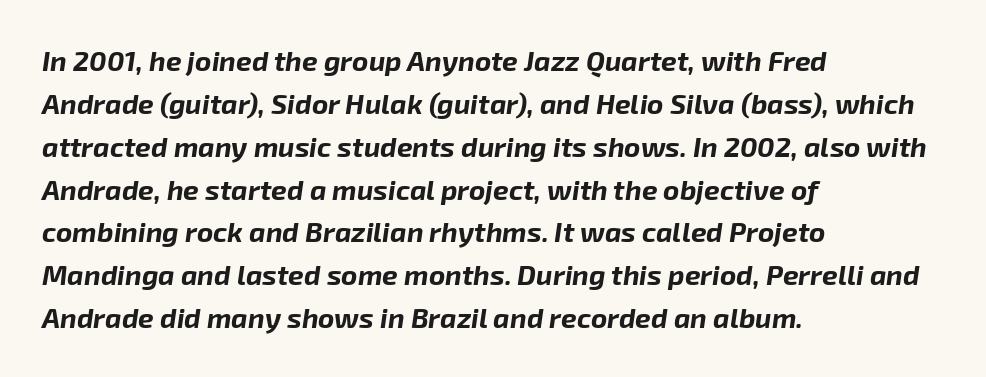
Where is the straight margin? On the left. In terms of posture, this sample is oblique. The string is rendered with underlining switched off. Notice how thick the strokes are: this is what a full bold looks like.
